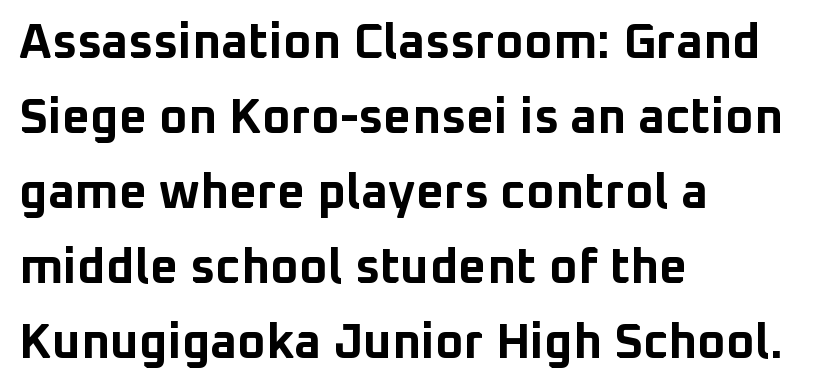
{"serif": "no", "italic": "no", "bold": "yes", "weight": "bold", "width": "normal", "stroke_contrast": "low", "x_height": "medium", "monospaced": "no", "underline": "no", "align": "left", "line_spacing": "normal", "line_spacing_ratio": 1.53, "letter_spacing": "normal", "letter_spacing_em": 0.0, "glyph_px": 49}
